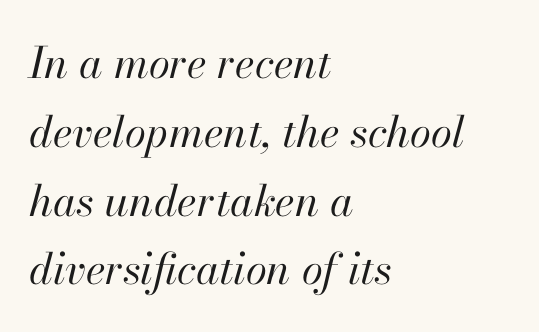
Observe the lean: these are italic letterforms. A clean baseline with only descenders dipping below it. Ink coverage per letter is moderate at most. Caption: multi-line text, flush left, ragged right.
